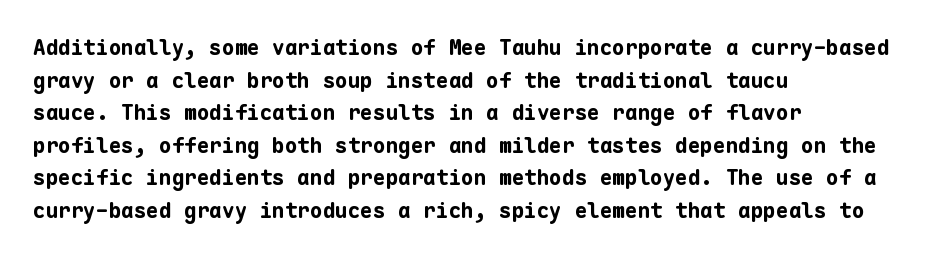
{"italic": "no", "bold": "yes", "underline": "no", "align": "left", "line_spacing": "normal", "line_spacing_ratio": 1.55, "letter_spacing": "normal", "letter_spacing_em": 0.0, "glyph_px": 21}
